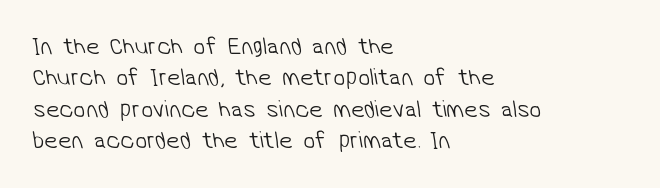
{"bold": "no", "underline": "no", "align": "left", "line_spacing": "normal", "line_spacing_ratio": 1.31, "letter_spacing": "normal", "letter_spacing_em": 0.0, "glyph_px": 24}
